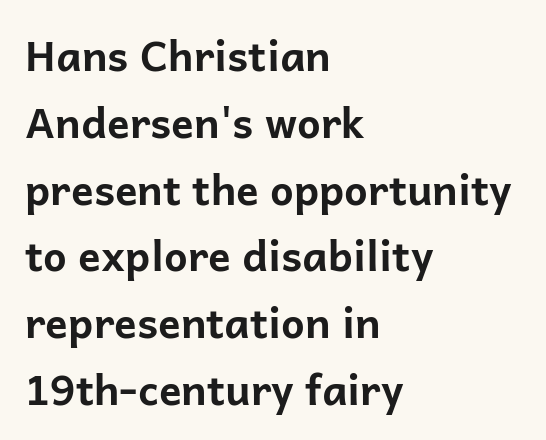
Weight: bold. Clear beneath every line of the passage. Rows of type keep a routine distance in the vertical direction. If you drew a line through each stem, it would be perfectly vertical. Each word holds together tightly as a unit, with standard inter-letter gaps.
